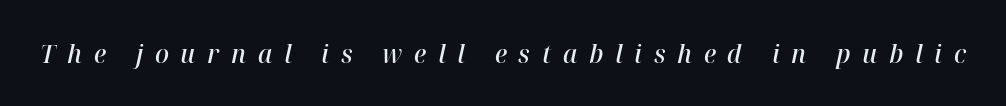
The image shows 26 px text type, italic (leaning right); set unusually wide letter spacing (+0.45 em), not underlined.
